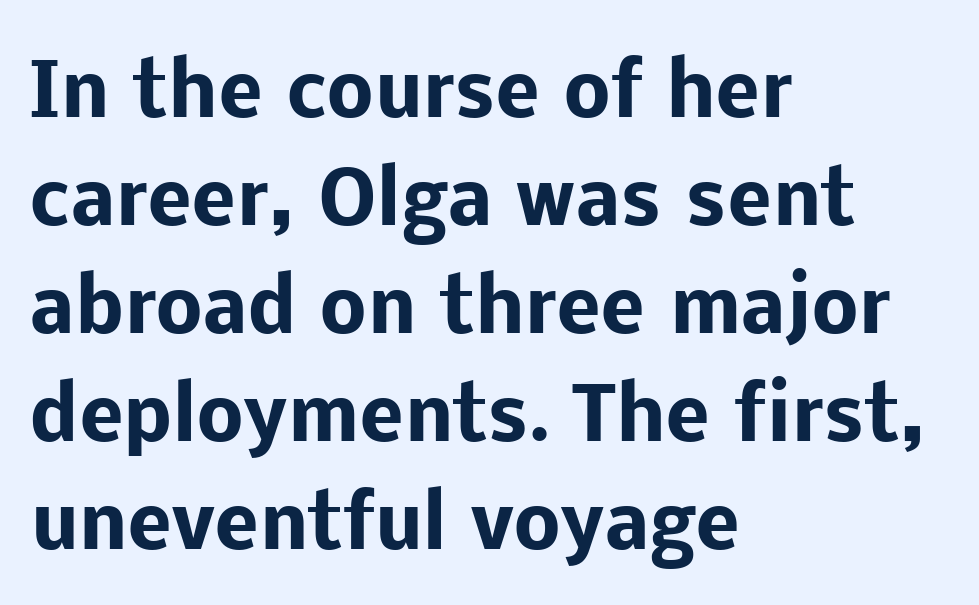
Does the type have serifs? No, each stem ends abruptly. These lines stack with their left ends in a neat column. Note the varied advance widths — an 'i' is clearly narrower than an 'm'. The zone under the glyphs is completely vacant. The passage shown stacks its lines at a standard gap. In terms of weight, the rendering is a true, heavy bold.
